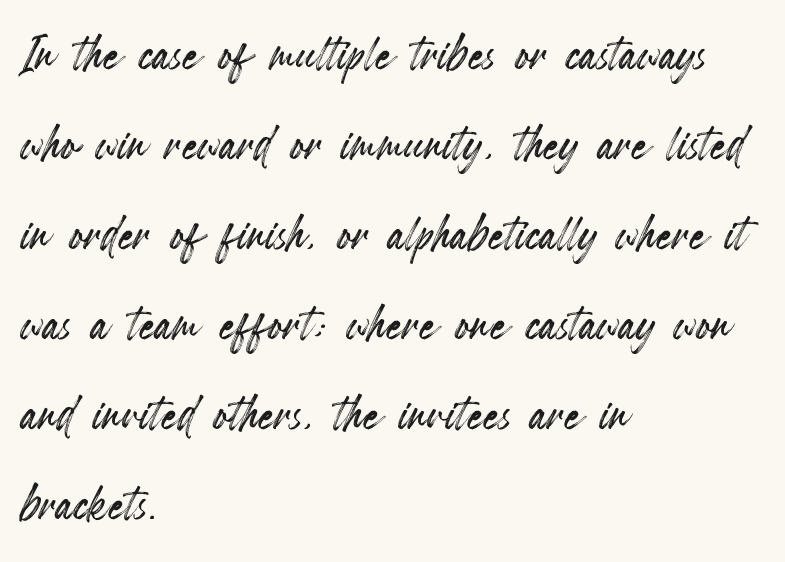
The image shows 63 px condensed type; set left-aligned, normal line spacing (1.43x), normal letter spacing, not underlined; a small x-height.
